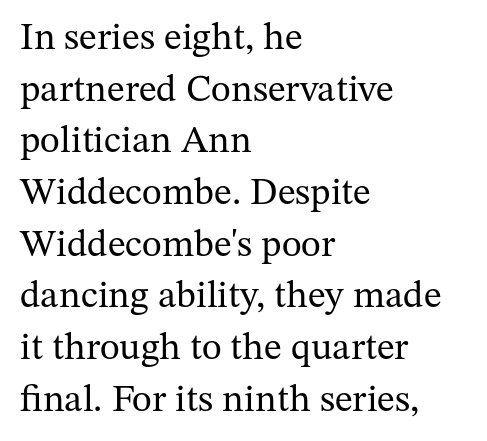
The image shows 38 px regular-weight serif type, upright; set left-aligned, normal line spacing (1.36x), normal letter spacing, not underlined; medium stroke contrast and a medium x-height.
